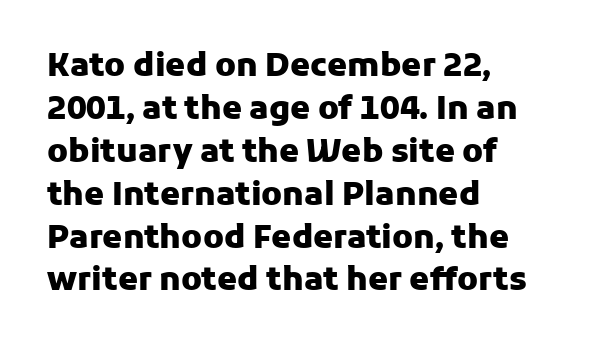
Q: Is the text bold? A: Yes.
Q: Is the text italic (slanted)? A: No, it is upright.
Q: Is the typeface a serif or a sans-serif typeface? A: Sans-serif.
Q: Is the text underlined? A: No.
Q: How is the paragraph aligned? A: Left-aligned.
Q: Is the spacing between letters normal or unusually wide? A: Normal.
Q: Is the spacing between lines tight, normal or loose? A: Normal.
Q: Width (condensed, normal, or wide)? A: Normal.
Q: Stroke contrast? A: Low.
Q: x-height? A: Medium.
Q: Monospaced? A: No.
